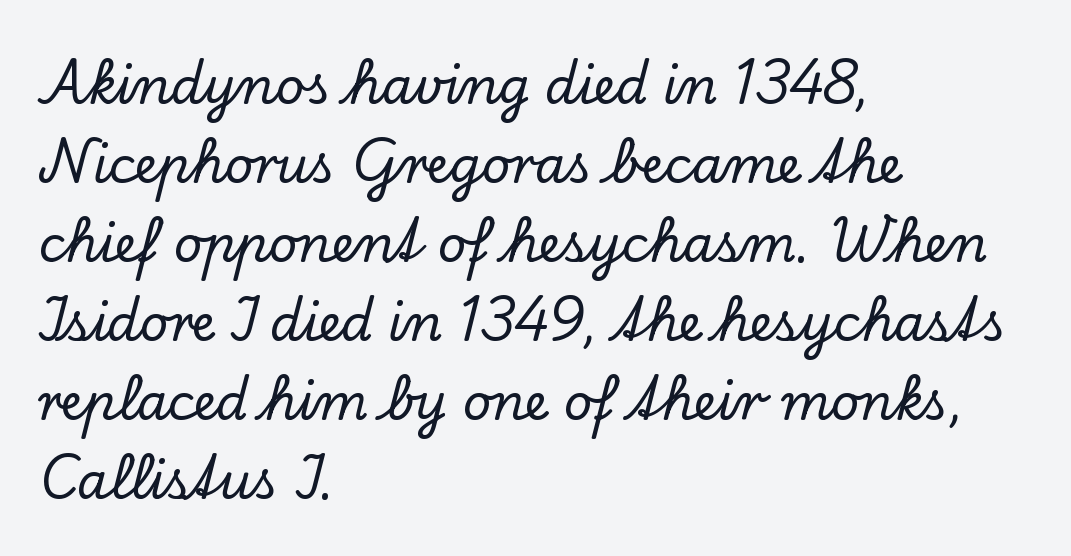
Spacing verdict: proportional, widths tailored to each character. Whoever set this chose a conventional vertical rhythm. You could call the tracking neutral — neither tight nor loose. Each line starts at the same left margin while the right side varies. Letterform terminals end in serifs throughout the passage.
